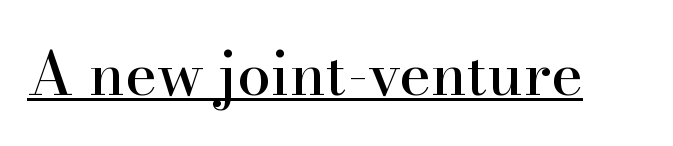
The image shows 60 px serif type, upright; set normal letter spacing, underlined; high stroke contrast and a small x-height.
